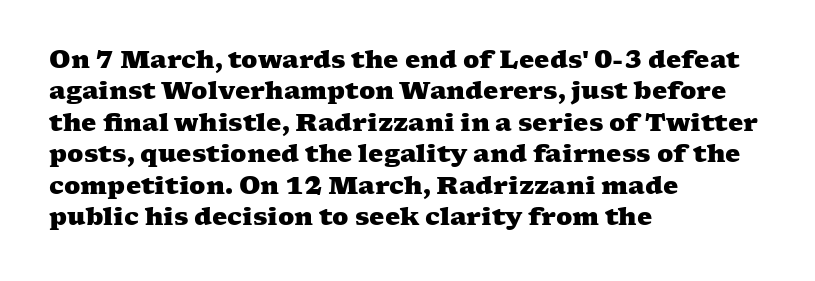
Caption: bold face, heavy strokes. The leading is moderate, giving the passage an even texture. Nobody drew a line under any word here. Visually the block forms a straight wall on the left and a jagged coastline on the right. There is no visible air inserted between adjacent glyphs.
